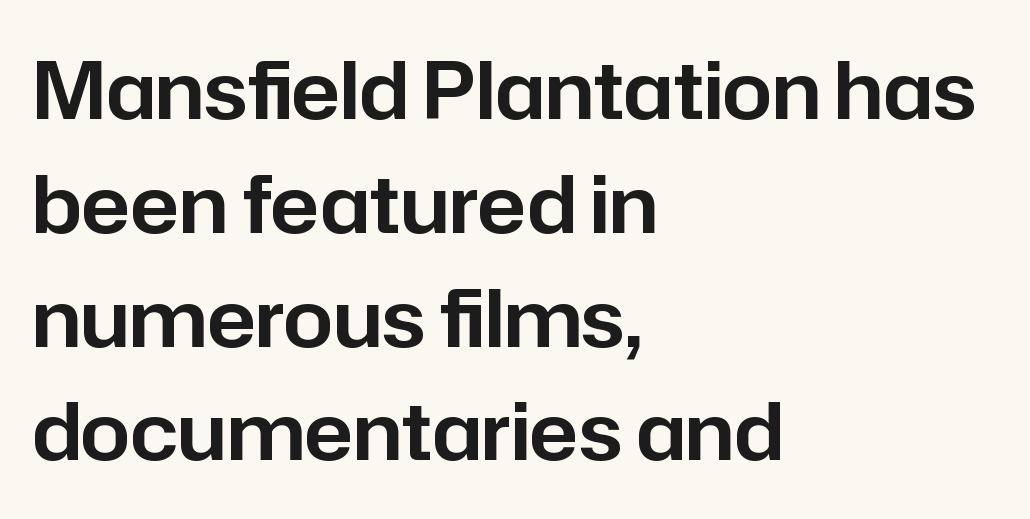
Italic: no, the glyphs are upright roman. Spacing verdict: proportional, widths tailored to each character. Check under the words: just untouched page. Summary of vertical rhythm: regular, with standard interline spacing.
